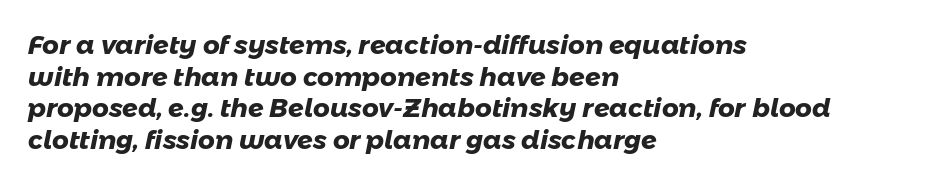
{"bold": "yes", "underline": "no", "align": "left", "line_spacing_ratio": 1.22, "letter_spacing": "normal", "letter_spacing_em": 0.0, "glyph_px": 26}
